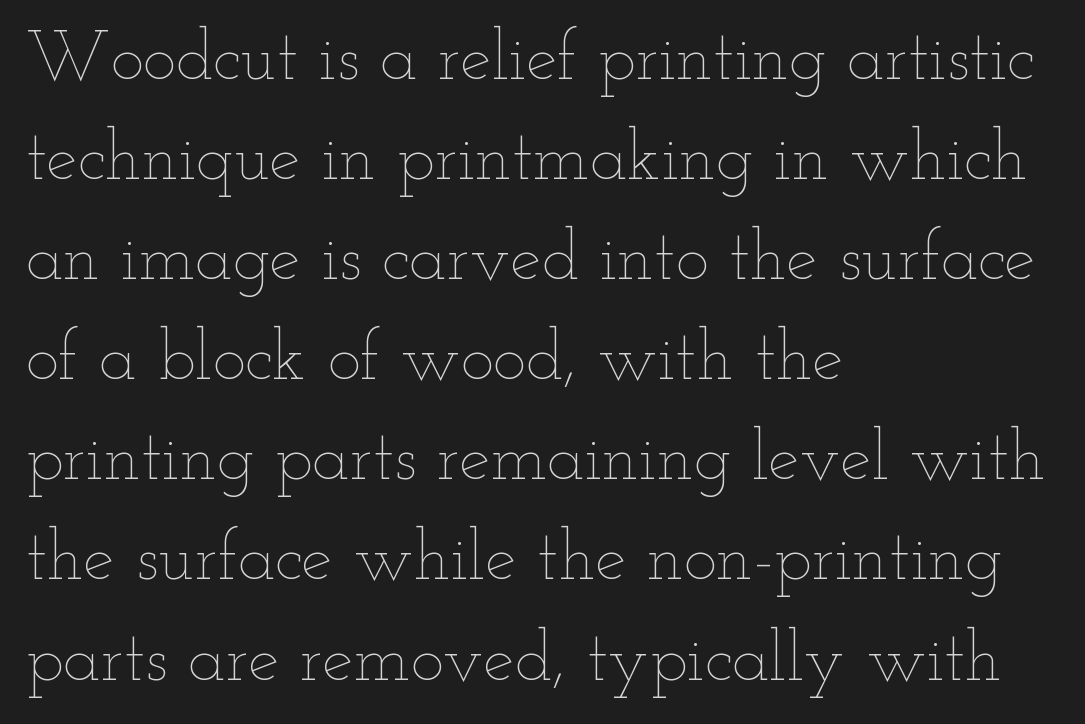
The image shows 70 px thin, wide type, upright; set left-aligned, normal line spacing (1.43x), normal letter spacing, not underlined; low stroke contrast and a small x-height.
